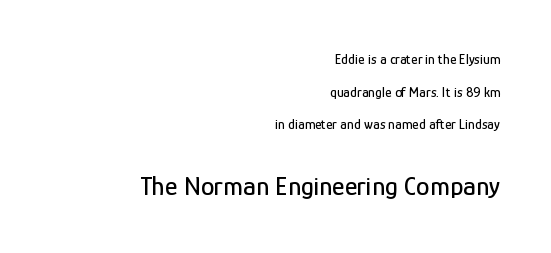
Q: Is the text italic (slanted)? A: No, it is upright.
Q: Is the text underlined? A: No.
Q: How is the paragraph aligned? A: Right-aligned.
Q: Is the spacing between letters normal or unusually wide? A: Normal.
Q: Is the spacing between lines tight, normal or loose? A: Loose.
Q: Which block of text is set in a larger size, the first (top) or the second (bottom)? A: The second (bottom) one.
